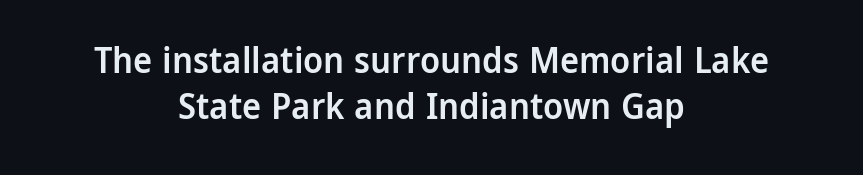
The image shows 36 px semibold sans-serif type, upright; set centered, normal line spacing (1.28x), normal letter spacing, not underlined; low stroke contrast and a medium x-height.
